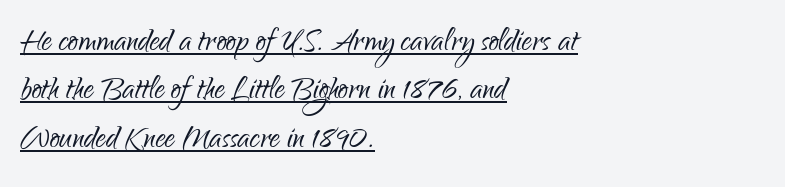
{"serif": "no", "bold": "no", "weight": "light", "width": "condensed", "stroke_contrast": "low", "x_height": "small", "monospaced": "no", "underline": "yes", "align": "left", "line_spacing_ratio": 1.21, "letter_spacing": "normal", "letter_spacing_em": 0.0, "glyph_px": 40}
